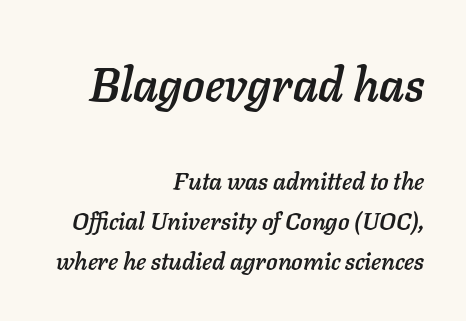
The image shows 47 px text type, italic (leaning right); set right-aligned, normal line spacing (1.68x), normal letter spacing, not underlined; the first (top) block is 1.96x larger; low stroke contrast and a medium x-height.
